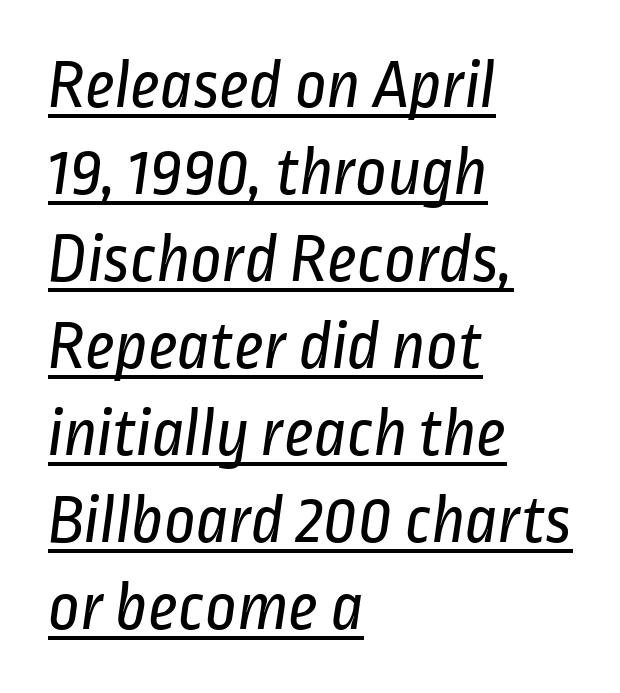
Q: Is the text bold? A: No.
Q: Is the typeface a serif or a sans-serif typeface? A: Sans-serif.
Q: Is the text underlined? A: Yes.
Q: How is the paragraph aligned? A: Left-aligned.
Q: Is the spacing between letters normal or unusually wide? A: Normal.
Q: Is the spacing between lines tight, normal or loose? A: Normal.
Q: Width (condensed, normal, or wide)? A: Condensed.
Q: Stroke contrast? A: Low.
Q: x-height? A: Medium.
Q: Monospaced? A: No.
